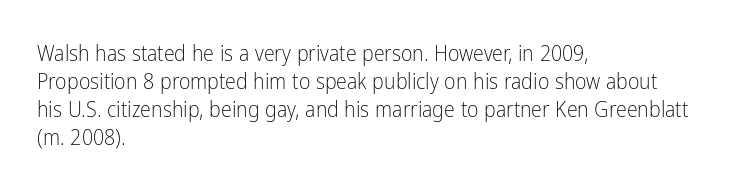
No extra ink here — the face is not bold. Students, observe: this is what conventionally led text looks like. Visually the block forms a straight wall on the left and a jagged coastline on the right. Clear beneath every line of the passage.
